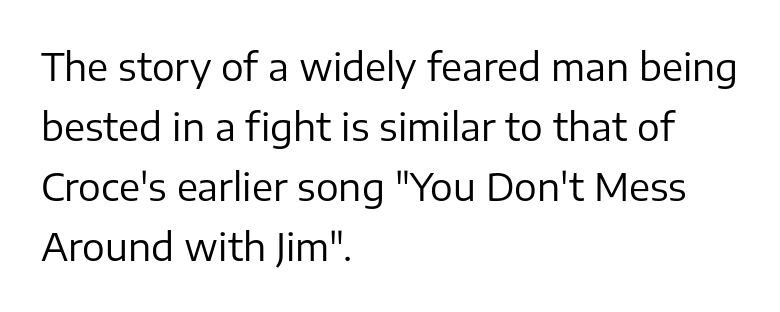
Rows of type keep a routine distance in the vertical direction. The face used here is proportionally spaced, like ordinary book or web type. A roman cut, with each character standing at attention. All the whitespace from short lines collects on the right.
